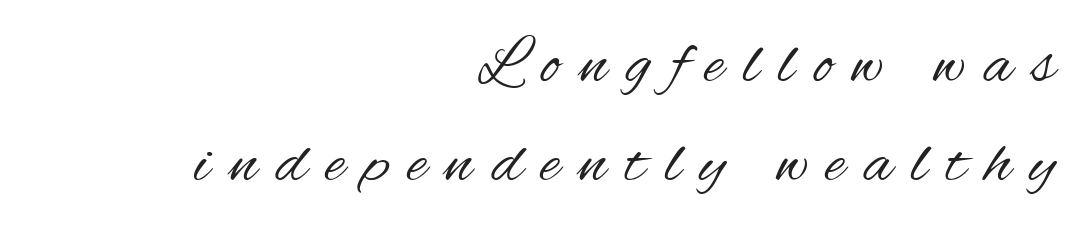
Check where the strokes stop: nothing finishes them off — pure sans. The letters advance in unequal steps, a hallmark of proportional type. The lines sit at an ordinary, default distance from one another. Nothing heavy about these letters — not bold at all. Typeset ragged left — the right edge is the straight one. The space directly below the letters is spotless.
